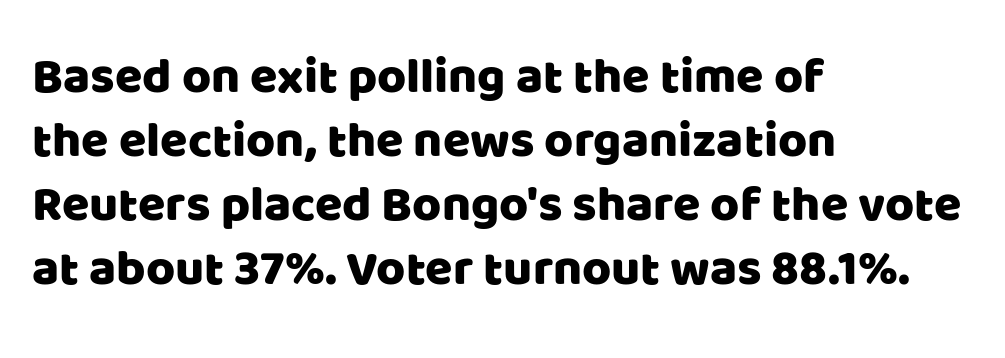
{"serif": "no", "italic": "no", "width": "normal", "stroke_contrast": "low", "x_height": "large", "monospaced": "no", "underline": "no", "align": "left", "line_spacing": "normal", "line_spacing_ratio": 1.28, "letter_spacing": "normal", "letter_spacing_em": 0.0, "glyph_px": 50}
